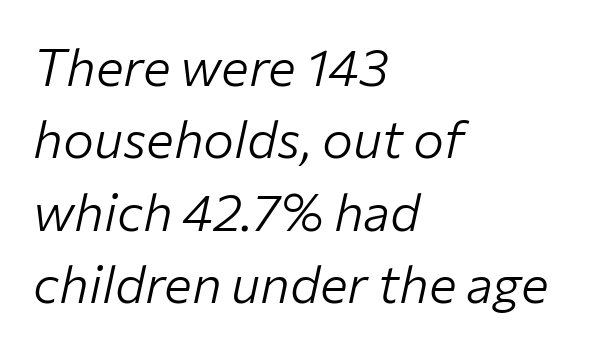
Q: Is the text bold? A: No.
Q: Is the text italic (slanted)? A: Yes, it leans right by about 12 degrees.
Q: Is the text underlined? A: No.
Q: How is the paragraph aligned? A: Left-aligned.
Q: Is the spacing between letters normal or unusually wide? A: Normal.
Q: Is the spacing between lines tight, normal or loose? A: Normal.
Q: Width (condensed, normal, or wide)? A: Normal.
Q: Stroke contrast? A: Low.
Q: x-height? A: Medium.
Q: Monospaced? A: No.
